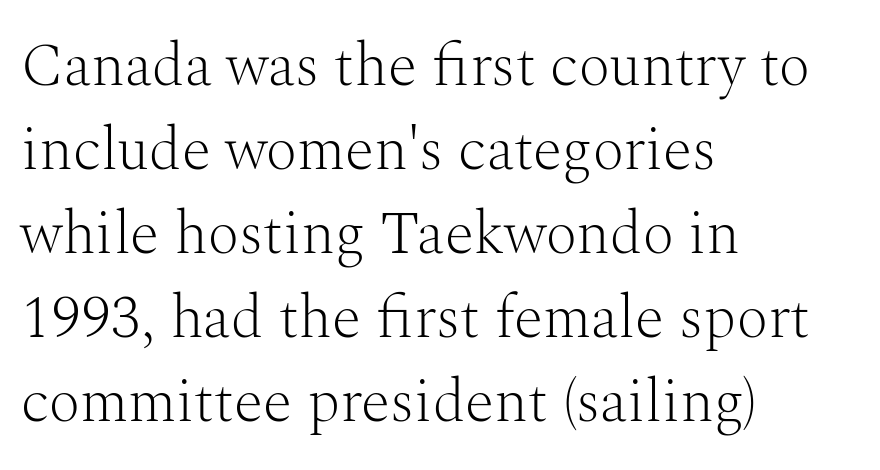
Note the varied advance widths — an 'i' is clearly narrower than an 'm'. The rendering uses a moderate line-height, typical for paragraphs. Casual observation: everything's shoved over to the left. Check the space under the baseline: it is left empty. Little horizontal feet cap the strokes, marking this as serif type. Students, note that the glyphs here touch the page at normal intervals.
